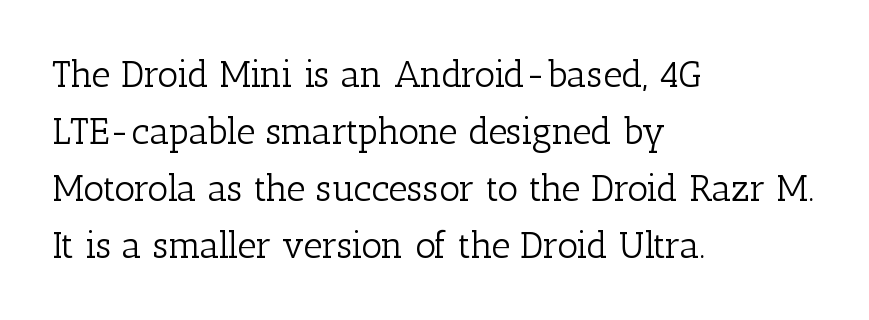
Beneath every word, the page is bare. Nothing unusual about the tracking: characters are spaced as the font intends. Stems and bowls with no extra thickness — not bold. Note the varied advance widths — an 'i' is clearly narrower than an 'm'. A typesetter would mark this as roman, not italic.
